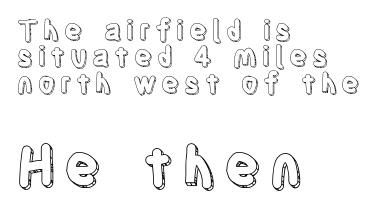
The paragraph shown leans on its left margin. If you squint, the bottom block still reads clearly — it's the larger of the two. Summary of vertical rhythm: compact, with narrow interline spacing. Spacing verdict: proportional, widths tailored to each character. When letters stand straight like this, we call the style roman or upright. Underline: absent.
